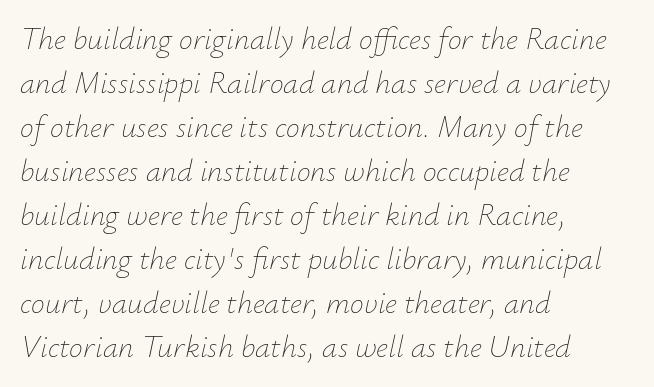
Q: Is the text bold? A: No.
Q: Is the text italic (slanted)? A: Yes, it leans right by about 12 degrees.
Q: Is the text underlined? A: No.
Q: How is the paragraph aligned? A: Left-aligned.
Q: Is the spacing between letters normal or unusually wide? A: Normal.
Q: Is the spacing between lines tight, normal or loose? A: Normal.
Q: Width (condensed, normal, or wide)? A: Normal.
Q: Stroke contrast? A: Low.
Q: x-height? A: Small.
Q: Monospaced? A: No.
